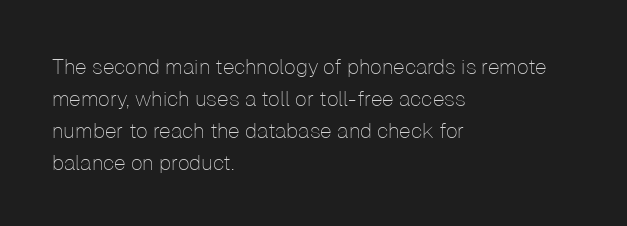
The image shows 21 px text type, upright; set left-aligned, normal line spacing (1.52x), normal letter spacing, not underlined.
